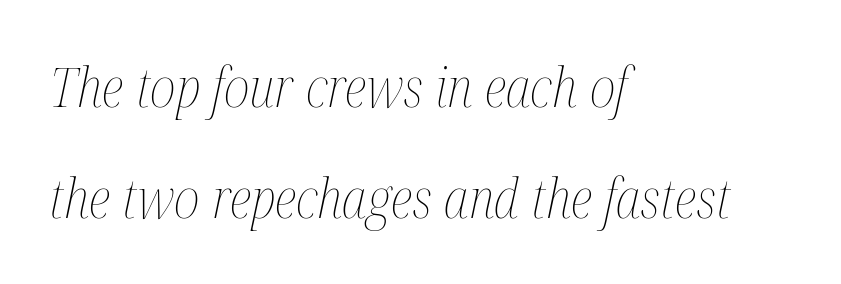
Q: Is the text bold? A: No.
Q: Is the text italic (slanted)? A: Yes, it leans right by about 12 degrees.
Q: Is the text underlined? A: No.
Q: How is the paragraph aligned? A: Left-aligned.
Q: Is the spacing between letters normal or unusually wide? A: Normal.
Q: Is the spacing between lines tight, normal or loose? A: Loose.
Q: Width (condensed, normal, or wide)? A: Condensed.
Q: Stroke contrast? A: Medium.
Q: x-height? A: Medium.
Q: Monospaced? A: No.
